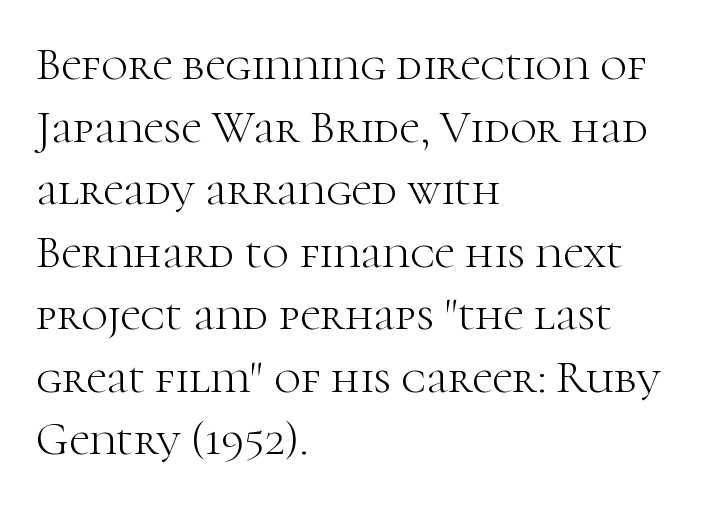
Unlike italic type, these characters show no tilt at all. Notice how descenders clear the ascenders below comfortably — that's standard leading. The characters display serif detailing at their extremities. Glance below the letters and you will spot only blank space. Look at the tracking — it's just the regular setting, nothing added. No extra ink here — the face is not bold.
